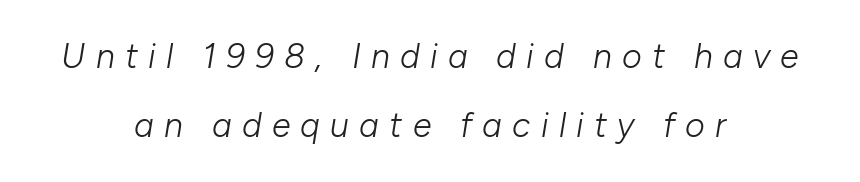
The image shows 34 px light type, italic (leaning right); set centered, loose line spacing (2.03x), unusually wide letter spacing (+0.3 em), not underlined; low stroke contrast and a medium x-height.
